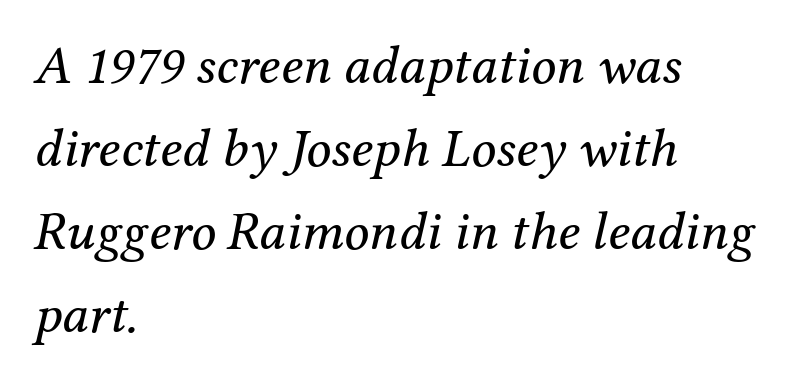
{"serif": "yes", "italic": "yes", "lean": "right", "slant_degrees": 12, "bold": "no", "weight": "regular", "width": "normal", "stroke_contrast": "medium", "x_height": "medium", "monospaced": "no", "underline": "no", "align": "left", "line_spacing": "normal", "line_spacing_ratio": 1.51, "letter_spacing": "normal", "letter_spacing_em": 0.0, "glyph_px": 55}
